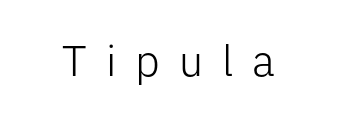
Q: Is the text bold? A: No.
Q: Is the text italic (slanted)? A: No, it is upright.
Q: Is the typeface a serif or a sans-serif typeface? A: Sans-serif.
Q: Is the text underlined? A: No.
Q: Is the spacing between letters normal or unusually wide? A: Unusually wide.
Q: Width (condensed, normal, or wide)? A: Normal.
Q: Stroke contrast? A: Low.
Q: x-height? A: Medium.
Q: Monospaced? A: No.
